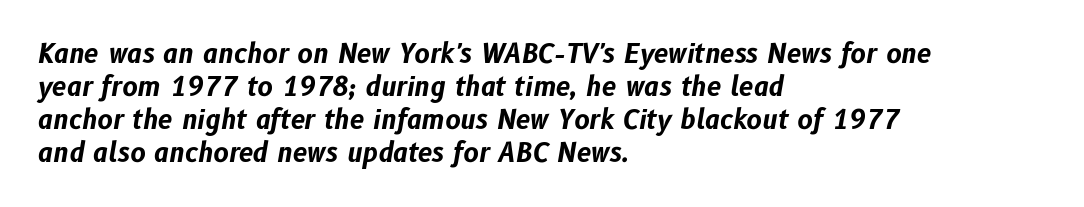
Q: Is the text bold? A: Yes.
Q: Is the text italic (slanted)? A: Yes, it leans right by about 10 degrees.
Q: Is the text underlined? A: No.
Q: How is the paragraph aligned? A: Left-aligned.
Q: Is the spacing between letters normal or unusually wide? A: Normal.
Q: Is the spacing between lines tight, normal or loose? A: Normal.
